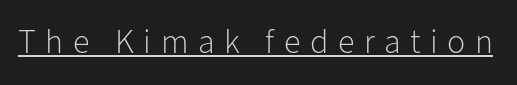
I'd call this a sans setting — the letters go barefoot. Spacing between characters has been opened up far beyond the box default. Weight: in the light-to-regular range. The passage shown is typed in a proportional face where columns would drift. Looks like someone drew a line under every word here. This sample uses an upright cut, with every glyph sitting square on the baseline.
